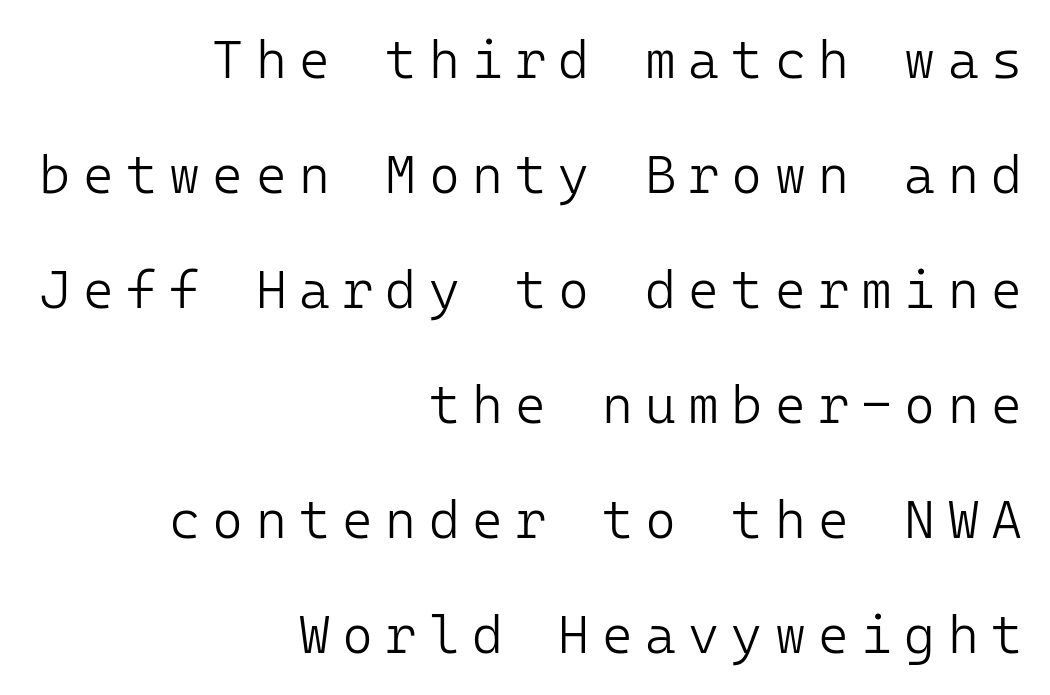
Q: Is the text bold? A: No.
Q: Is the text italic (slanted)? A: No, it is upright.
Q: Is the typeface a serif or a sans-serif typeface? A: Sans-serif.
Q: Is the text underlined? A: No.
Q: How is the paragraph aligned? A: Right-aligned.
Q: Is the spacing between letters normal or unusually wide? A: Unusually wide.
Q: Is the spacing between lines tight, normal or loose? A: Loose.
Q: Width (condensed, normal, or wide)? A: Normal.
Q: Stroke contrast? A: Low.
Q: x-height? A: Medium.
Q: Monospaced? A: Yes.
